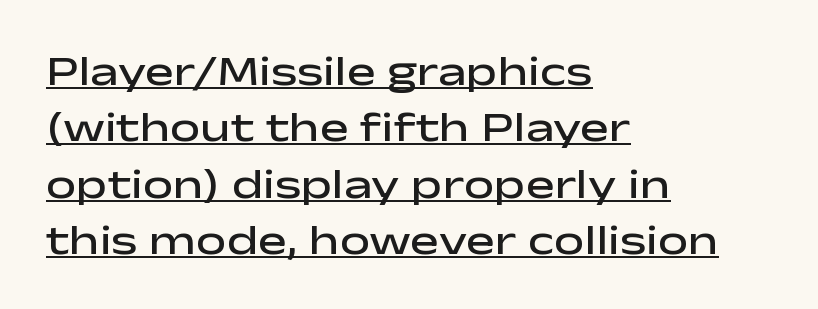
{"serif": "no", "italic": "no", "bold": "semi", "weight": "semibold", "width": "wide", "stroke_contrast": "low", "x_height": "medium", "monospaced": "no", "underline": "yes", "align": "left", "line_spacing": "normal", "line_spacing_ratio": 1.31, "letter_spacing": "normal", "letter_spacing_em": 0.0, "glyph_px": 43}
